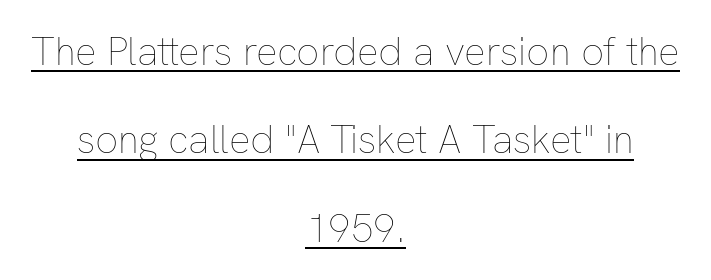
The font sits on the lighter half of the weight spectrum, regular included. The leading is generous, giving the passage an open texture. Honestly, the letter spacing is just normal — you wouldn't notice it. Students, observe the line beneath the letters — that is underlining. Short and long lines alike share a common midpoint.
